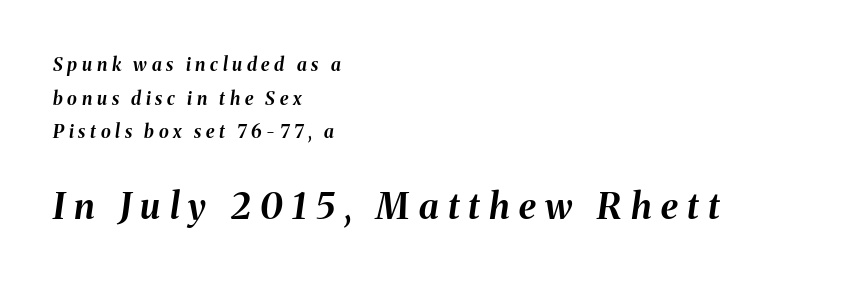
Q: Is the text bold? A: Yes.
Q: Is the text italic (slanted)? A: Yes, it leans right by about 8 degrees.
Q: Is the text underlined? A: No.
Q: How is the paragraph aligned? A: Left-aligned.
Q: Is the spacing between letters normal or unusually wide? A: Unusually wide.
Q: Which block of text is set in a larger size, the first (top) or the second (bottom)? A: The second (bottom) one.
Q: Width (condensed, normal, or wide)? A: Normal.
Q: Stroke contrast? A: Medium.
Q: x-height? A: Medium.
Q: Monospaced? A: No.
